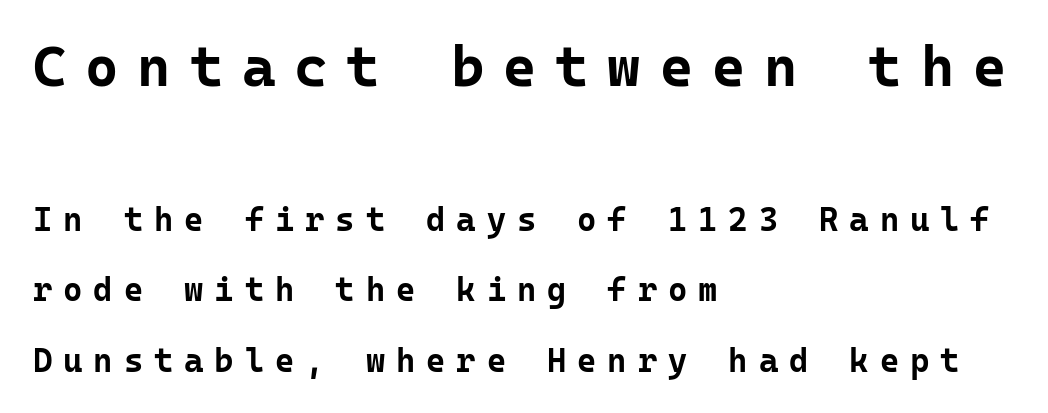
{"serif": "no", "italic": "no", "bold": "yes", "weight": "bold", "width": "normal", "stroke_contrast": "low", "x_height": "medium", "monospaced": "yes", "underline": "no", "align": "left", "line_spacing": "loose", "line_spacing_ratio": 2.13, "letter_spacing": "wide", "letter_spacing_em": 0.33, "larger_block": "first", "size_ratio": 1.73, "glyph_px": 57}
